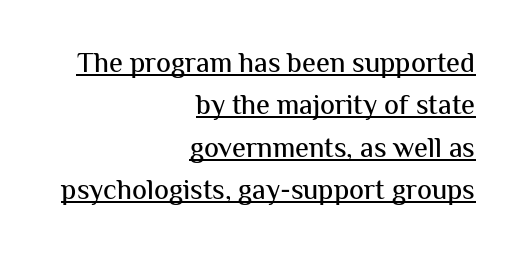
Q: Is the text italic (slanted)? A: No, it is upright.
Q: Is the typeface a serif or a sans-serif typeface? A: Sans-serif.
Q: Is the text underlined? A: Yes.
Q: How is the paragraph aligned? A: Right-aligned.
Q: Is the spacing between letters normal or unusually wide? A: Normal.
Q: Is the spacing between lines tight, normal or loose? A: Normal.
Q: Width (condensed, normal, or wide)? A: Normal.
Q: Stroke contrast? A: Medium.
Q: x-height? A: Medium.
Q: Monospaced? A: No.
